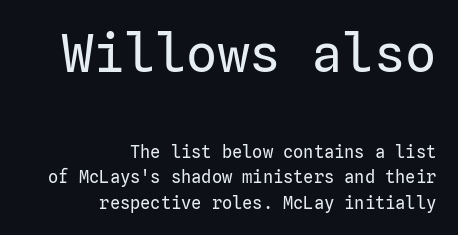
Q: Is the text bold? A: No.
Q: Is the text italic (slanted)? A: No, it is upright.
Q: Is the typeface a serif or a sans-serif typeface? A: Sans-serif.
Q: Is the text underlined? A: No.
Q: How is the paragraph aligned? A: Right-aligned.
Q: Is the spacing between letters normal or unusually wide? A: Normal.
Q: Is the spacing between lines tight, normal or loose? A: Normal.
Q: Which block of text is set in a larger size, the first (top) or the second (bottom)? A: The first (top) one.
Q: Width (condensed, normal, or wide)? A: Normal.
Q: Stroke contrast? A: Low.
Q: x-height? A: Medium.
